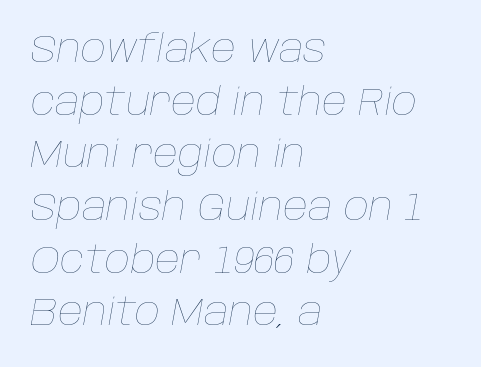
The image shows 39 px thin type, italic (leaning right); set left-aligned, normal line spacing (1.35x), normal letter spacing, not underlined; low stroke contrast and a large x-height.
